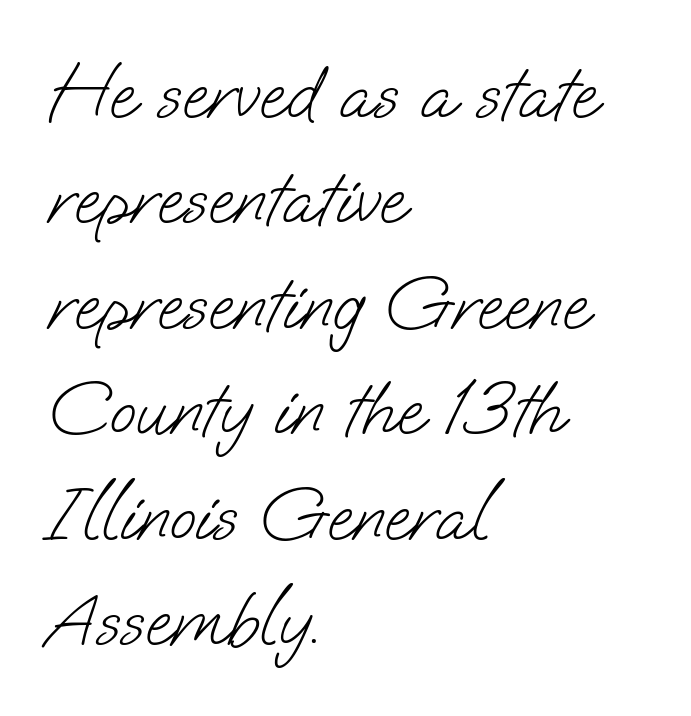
The image shows 77 px light sans-serif type; set left-aligned, normal line spacing (1.37x), normal letter spacing, not underlined; low stroke contrast and a small x-height.
